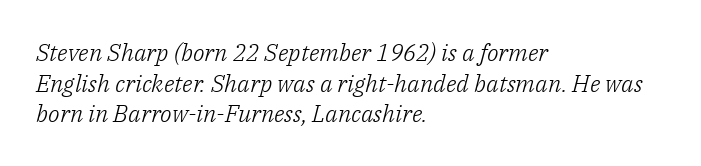
{"italic": "yes", "lean": "right", "slant_degrees": 14, "bold": "no", "underline": "no", "align": "left", "line_spacing": "normal", "line_spacing_ratio": 1.28, "letter_spacing": "normal", "letter_spacing_em": 0.0, "glyph_px": 24}
